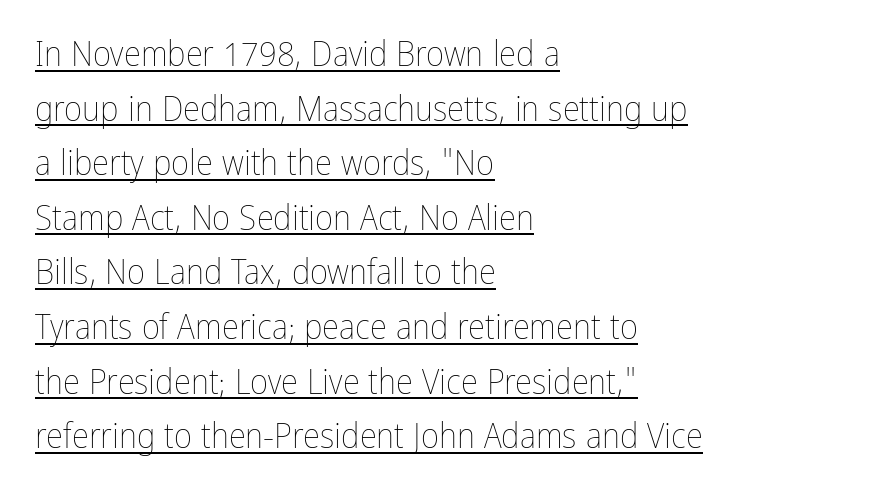
{"italic": "no", "bold": "no", "weight": "thin", "width": "condensed", "stroke_contrast": "low", "x_height": "medium", "monospaced": "no", "underline": "yes", "align": "left", "line_spacing": "normal", "line_spacing_ratio": 1.56, "letter_spacing": "normal", "letter_spacing_em": 0.0, "glyph_px": 35}
